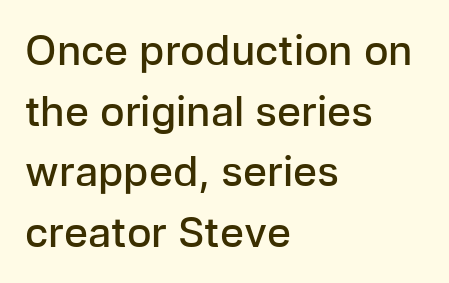
The image shows 41 px semibold sans-serif type, upright; set left-aligned, normal line spacing (1.48x), normal letter spacing, not underlined; low stroke contrast and a medium x-height.
